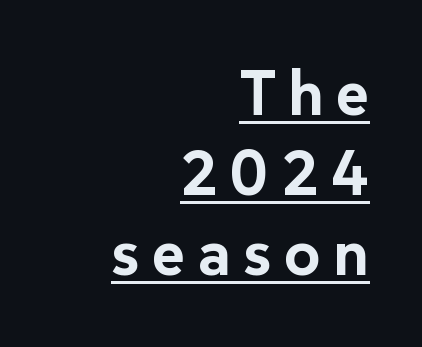
{"serif": "no", "italic": "no", "bold": "yes", "weight": "bold", "width": "normal", "stroke_contrast": "low", "x_height": "medium", "monospaced": "no", "underline": "yes", "align": "right", "line_spacing": "normal", "line_spacing_ratio": 1.27, "letter_spacing": "wide", "letter_spacing_em": 0.2, "glyph_px": 63}
